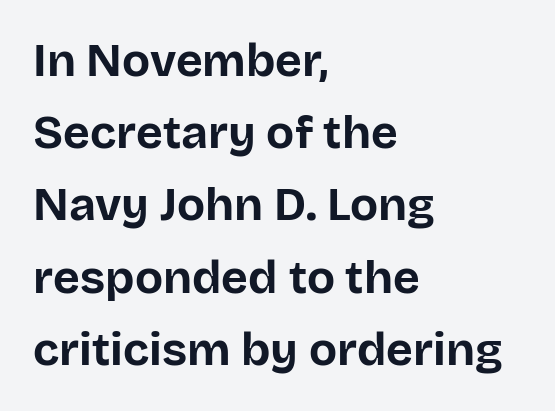
Q: Is the text bold? A: Yes.
Q: Is the text italic (slanted)? A: No, it is upright.
Q: Is the typeface a serif or a sans-serif typeface? A: Sans-serif.
Q: Is the text underlined? A: No.
Q: How is the paragraph aligned? A: Left-aligned.
Q: Is the spacing between letters normal or unusually wide? A: Normal.
Q: Is the spacing between lines tight, normal or loose? A: Normal.
Q: Width (condensed, normal, or wide)? A: Normal.
Q: Stroke contrast? A: Low.
Q: x-height? A: Large.
Q: Monospaced? A: No.
